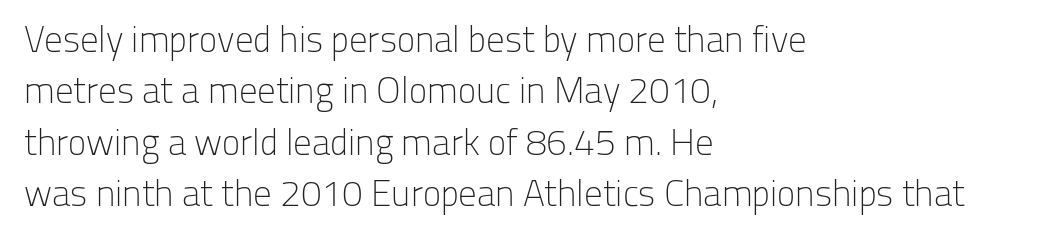
The image shows 37 px light sans-serif type, upright; set left-aligned, normal line spacing (1.39x), normal letter spacing, not underlined; low stroke contrast and a medium x-height.
